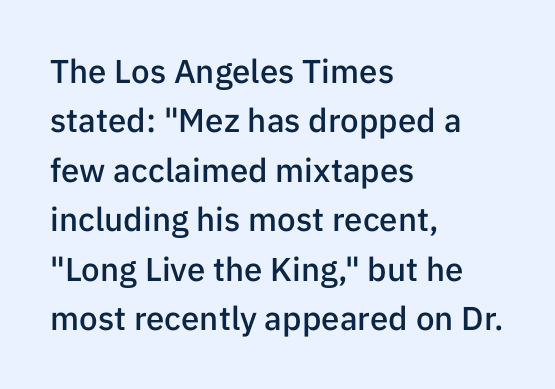
Q: Is the text bold? A: Semi-bold.
Q: Is the text italic (slanted)? A: No, it is upright.
Q: Is the typeface a serif or a sans-serif typeface? A: Sans-serif.
Q: Is the text underlined? A: No.
Q: How is the paragraph aligned? A: Left-aligned.
Q: Is the spacing between letters normal or unusually wide? A: Normal.
Q: Is the spacing between lines tight, normal or loose? A: Normal.
Q: Width (condensed, normal, or wide)? A: Normal.
Q: Stroke contrast? A: Low.
Q: x-height? A: Medium.
Q: Monospaced? A: No.
